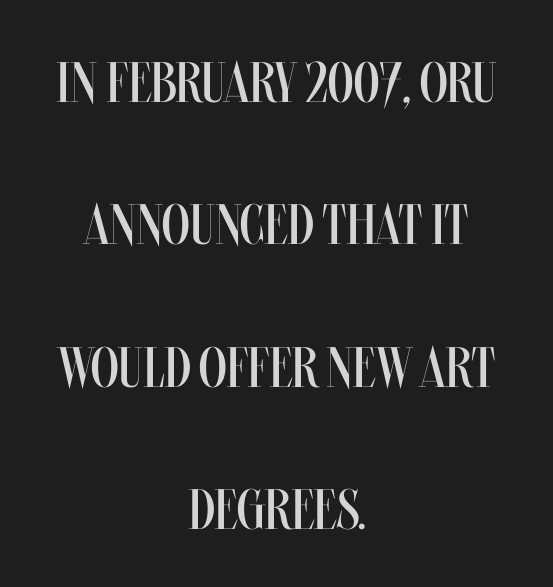
{"italic": "no", "bold": "no", "weight": "regular", "width": "condensed", "stroke_contrast": "medium", "x_height": "large", "monospaced": "no", "underline": "no", "align": "center", "line_spacing": "loose", "line_spacing_ratio": 2.5, "letter_spacing": "normal", "letter_spacing_em": 0.0, "glyph_px": 57}
